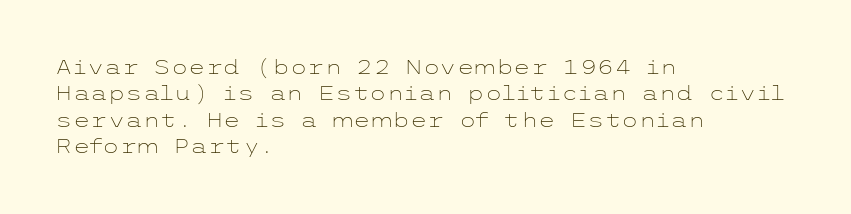
Q: Is the text bold? A: No.
Q: Is the text italic (slanted)? A: No, it is upright.
Q: Is the text underlined? A: No.
Q: How is the paragraph aligned? A: Left-aligned.
Q: Is the spacing between letters normal or unusually wide? A: Normal.
Q: Is the spacing between lines tight, normal or loose? A: Normal.
